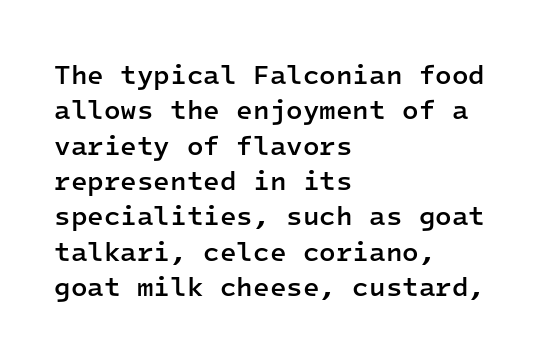
The image shows 27 px text type, upright; set left-aligned, normal line spacing (1.31x), normal letter spacing, not underlined.
